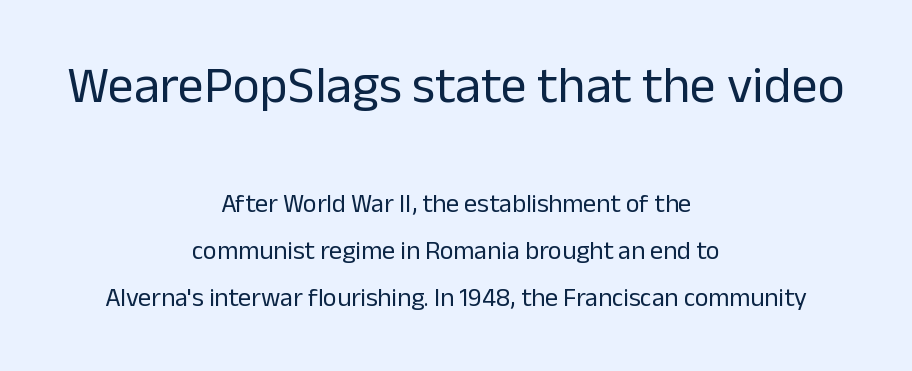
{"serif": "no", "italic": "no", "bold": "no", "weight": "regular", "width": "normal", "stroke_contrast": "low", "x_height": "medium", "monospaced": "no", "underline": "no", "align": "center", "line_spacing_ratio": 1.8, "letter_spacing": "normal", "letter_spacing_em": 0.0, "larger_block": "first", "size_ratio": 2.0, "glyph_px": 52}
